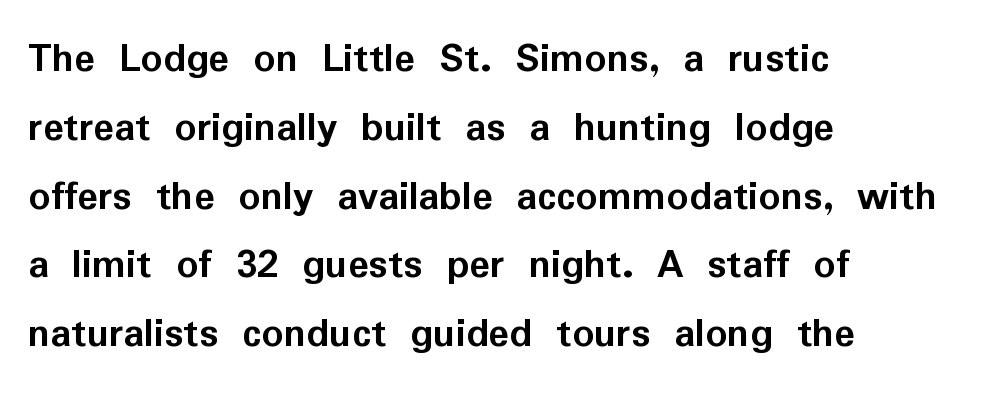
The image shows 43 px semibold sans-serif type, upright; set left-aligned, normal line spacing (1.6x), normal letter spacing, not underlined; low stroke contrast and a medium x-height.
